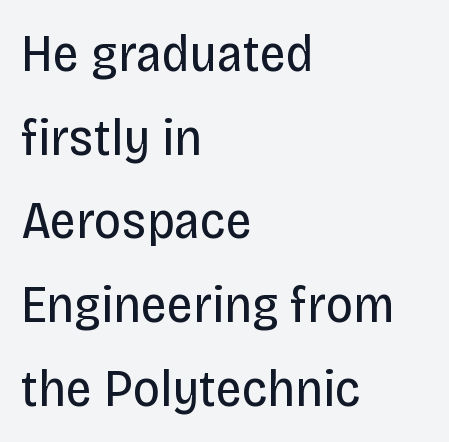
If you drew a line through each stem, it would be perfectly vertical. The glyphs are unaccompanied by any horizontal stroke below them. The setting favours the left margin, as ordinary paragraphs usually do. Think of a printed novel: that variable character pitch is what you see here.
